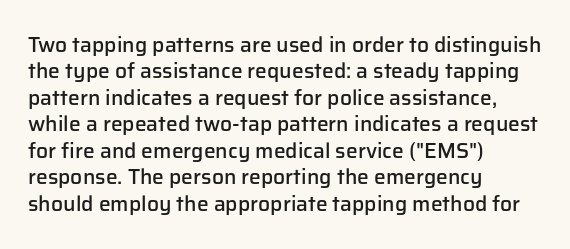
The image shows 21 px text type, upright; set left-aligned, normal line spacing (1.26x), normal letter spacing, not underlined.
